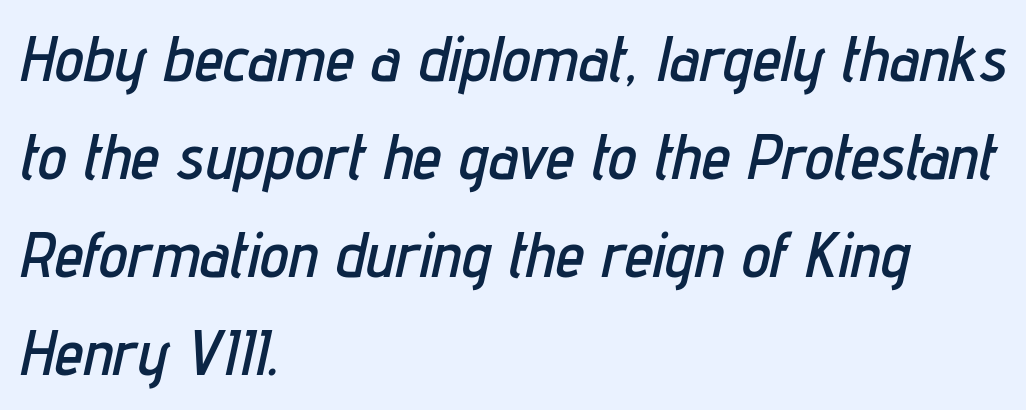
The letterforms sit shoulder to shoulder at normal distance. Proportional: the letters do not fall into vertical columns. Characters are canted at an angle relative to the baseline's perpendicular. Lines of text with bare space underneath. A typesetter would call this leading conventional body-copy spacing. The text block is weighted toward the left margin, trailing off unevenly rightward.
